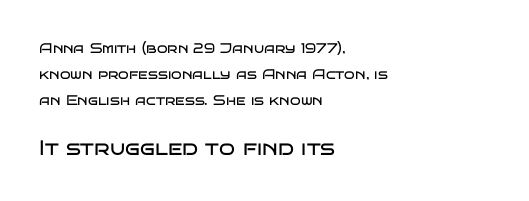
{"italic": "no", "bold": "no", "underline": "no", "align": "left", "line_spacing_ratio": 1.87, "letter_spacing": "normal", "letter_spacing_em": 0.0, "larger_block": "second", "size_ratio": 1.5, "glyph_px": 21}
